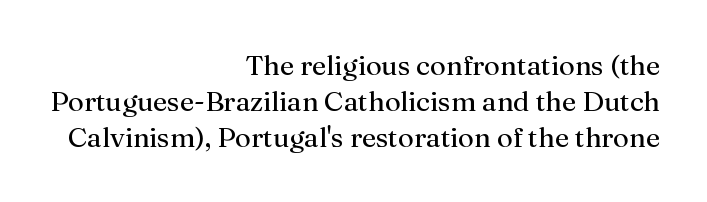
Q: Is the text bold? A: No.
Q: Is the text italic (slanted)? A: No, it is upright.
Q: Is the typeface a serif or a sans-serif typeface? A: Serif.
Q: Is the text underlined? A: No.
Q: How is the paragraph aligned? A: Right-aligned.
Q: Is the spacing between letters normal or unusually wide? A: Normal.
Q: Is the spacing between lines tight, normal or loose? A: Normal.
Q: Width (condensed, normal, or wide)? A: Normal.
Q: Stroke contrast? A: Medium.
Q: x-height? A: Medium.
Q: Monospaced? A: No.
